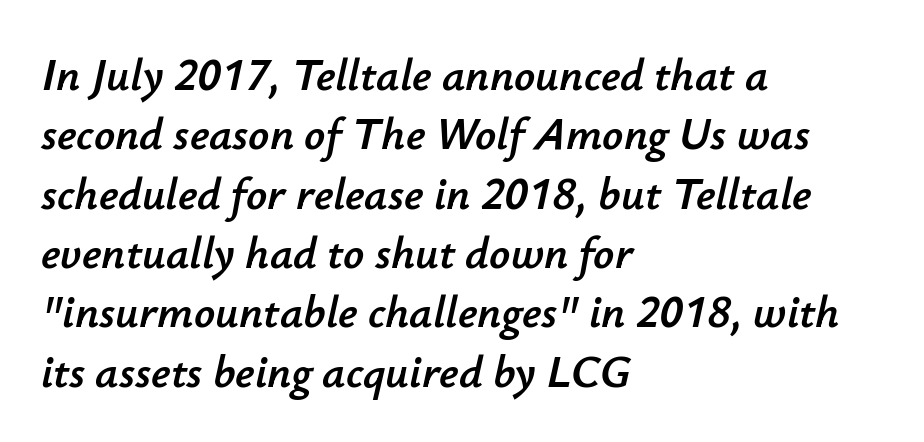
These lines are set flush left with a ragged right edge. A typesetter would call this proportional, since set widths differ per character. The axis of the letterforms is tilted away from vertical. Compared with typical paragraphs, the rows here are spaced about the same. The space directly below the letters is spotless.
